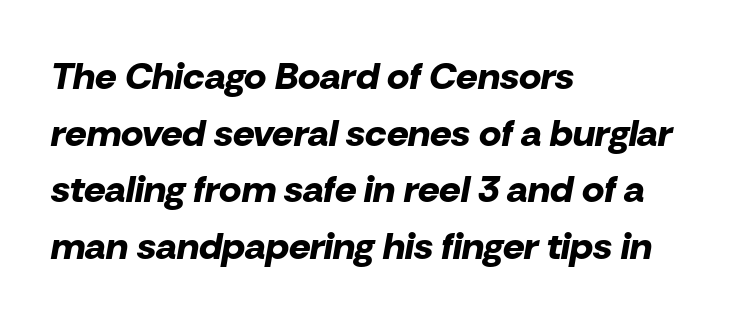
Q: Is the text bold? A: Yes.
Q: Is the text italic (slanted)? A: Yes, it leans right by about 10 degrees.
Q: Is the text underlined? A: No.
Q: How is the paragraph aligned? A: Left-aligned.
Q: Is the spacing between letters normal or unusually wide? A: Normal.
Q: Is the spacing between lines tight, normal or loose? A: Normal.
Q: Width (condensed, normal, or wide)? A: Normal.
Q: Stroke contrast? A: Low.
Q: x-height? A: Medium.
Q: Monospaced? A: No.
